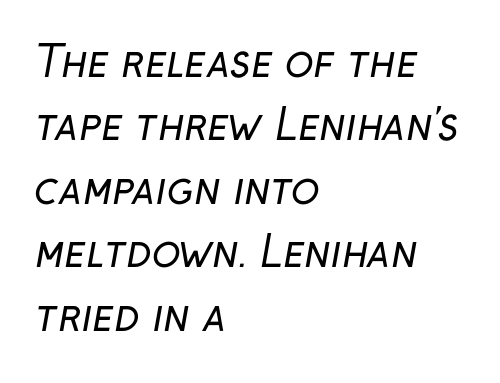
The leading is moderate, giving the passage an even texture. No extra ink here — the face is not bold. These lines are composed in type without serifs. These lines are set flush left with a ragged right edge.
